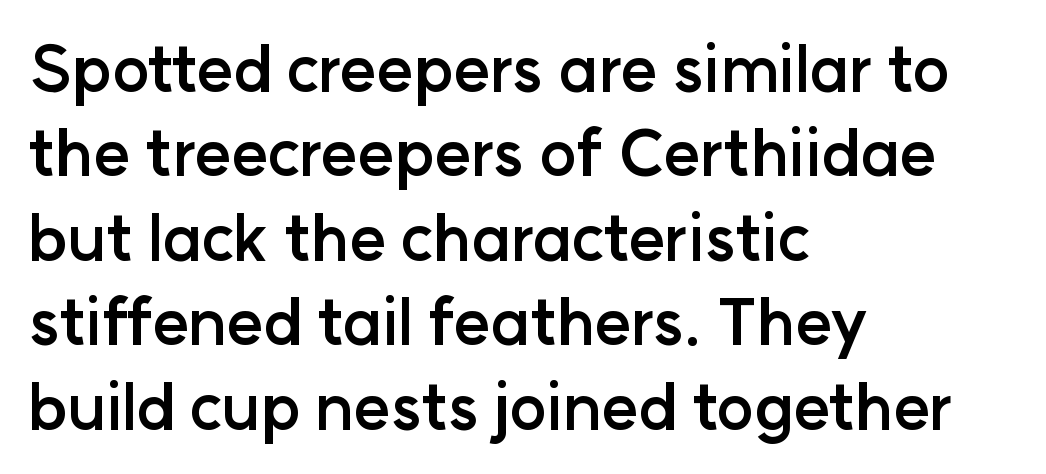
A typesetter would call this proportional, since set widths differ per character. Compared with a centered layout, this one pins lines to the left instead. Italic? Not at all — the glyphs are vertical. Check the space under the baseline: it is left empty. The lines sit at an ordinary, default distance from one another. In terms of letterspacing, this is plain default setting.
